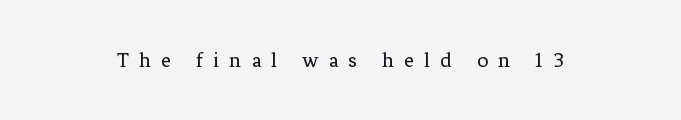
{"italic": "no", "bold": "no", "underline": "no", "letter_spacing": "wide", "letter_spacing_em": 0.46, "glyph_px": 22}
